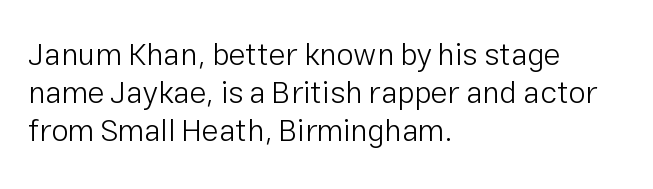
The image shows 31 px light sans-serif type, upright; set left-aligned, line spacing 1.23x, normal letter spacing, not underlined; low stroke contrast and a medium x-height.
